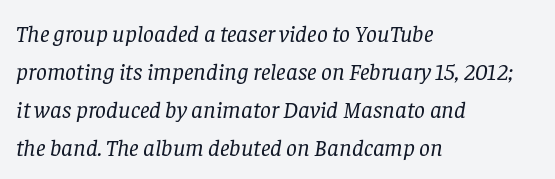
The image shows 24 px text type, italic (leaning right); set left-aligned, normal line spacing (1.59x), normal letter spacing, not underlined.
